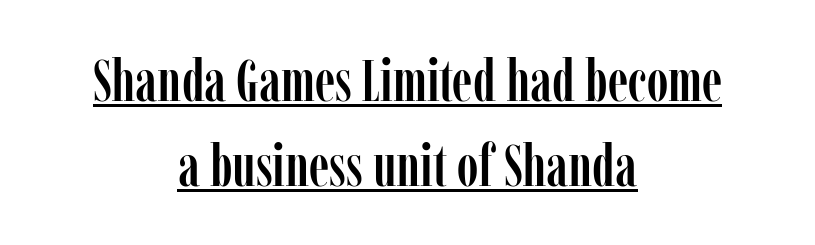
The image shows 59 px condensed serif type, upright; set centered, normal line spacing (1.44x), normal letter spacing, underlined; low stroke contrast and a medium x-height.
